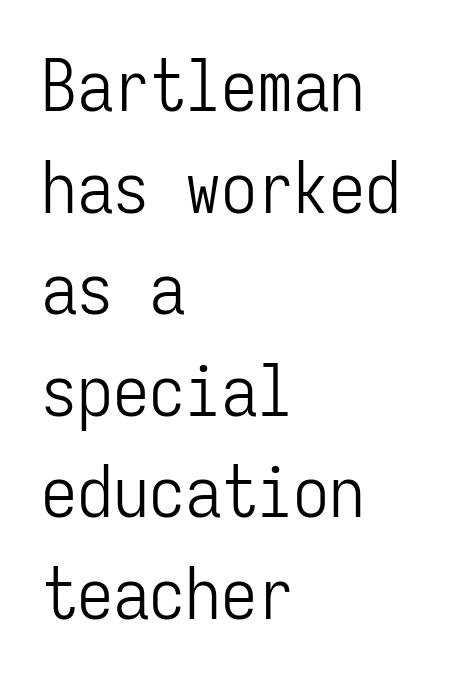
Q: Is the text bold? A: No.
Q: Is the text italic (slanted)? A: No, it is upright.
Q: Is the typeface a serif or a sans-serif typeface? A: Sans-serif.
Q: Is the text underlined? A: No.
Q: How is the paragraph aligned? A: Left-aligned.
Q: Is the spacing between letters normal or unusually wide? A: Normal.
Q: Is the spacing between lines tight, normal or loose? A: Normal.
Q: Width (condensed, normal, or wide)? A: Condensed.
Q: Stroke contrast? A: Low.
Q: x-height? A: Medium.
Q: Monospaced? A: Yes.
